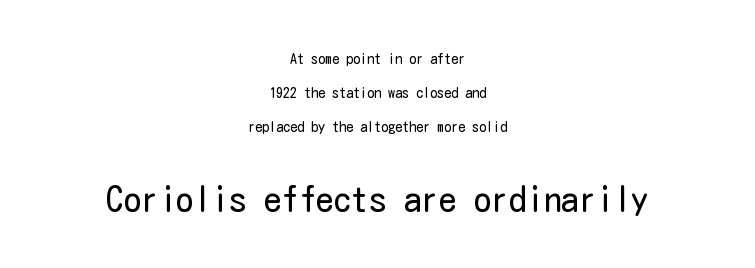
Q: Is the text bold? A: No.
Q: Is the text italic (slanted)? A: No, it is upright.
Q: Is the typeface a serif or a sans-serif typeface? A: Sans-serif.
Q: Is the text underlined? A: No.
Q: How is the paragraph aligned? A: Centered.
Q: Is the spacing between letters normal or unusually wide? A: Normal.
Q: Is the spacing between lines tight, normal or loose? A: Loose.
Q: Which block of text is set in a larger size, the first (top) or the second (bottom)? A: The second (bottom) one.
Q: Width (condensed, normal, or wide)? A: Condensed.
Q: Stroke contrast? A: Low.
Q: x-height? A: Medium.
